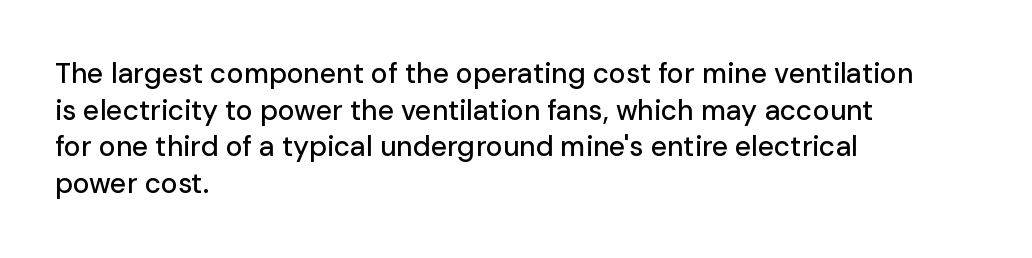
Is there any slant? The stems are plumb. Characters follow at the spacing the type designer built in. This rendering features lettering with no underline. Character widths vary here, with narrow letters taking less room than wide ones. Successive baselines arrive at the customary interval.
